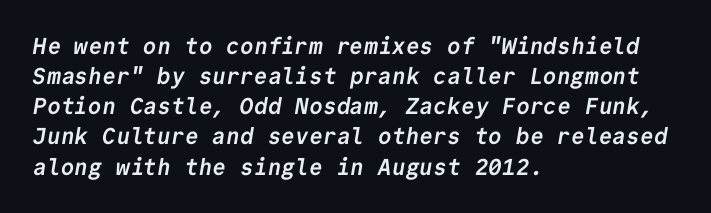
Glyph-to-glyph distance matches everyday printed text. These lines stack with their left ends in a neat column. A bare baseline throughout the passage. Baseline-to-baseline distance is the conventional proportion of letter height. The strokes are fattened all the way to bold.
